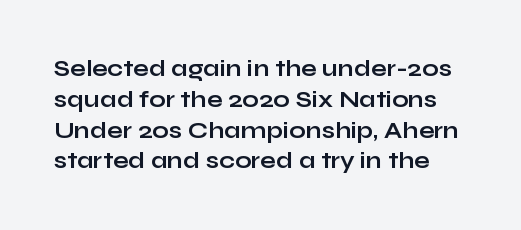
The image shows 23 px bold type, upright; set normal line spacing (1.34x), normal letter spacing, not underlined.
